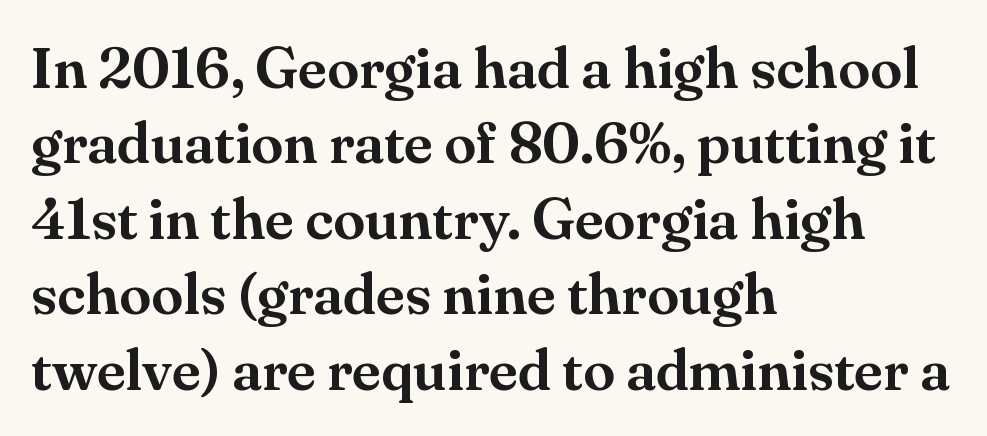
The image shows 58 px serif type, upright; set left-aligned, normal line spacing (1.3x), normal letter spacing, not underlined; medium stroke contrast and a small x-height.
